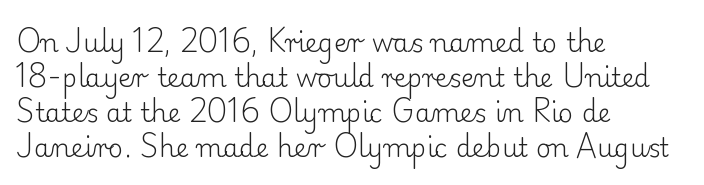
The strip under each line holds only bare page. Short note: letters normally spaced. The axis of the letterforms is exactly vertical. Line spacing here is normal. The rendering anchors every line to the left-hand side.
